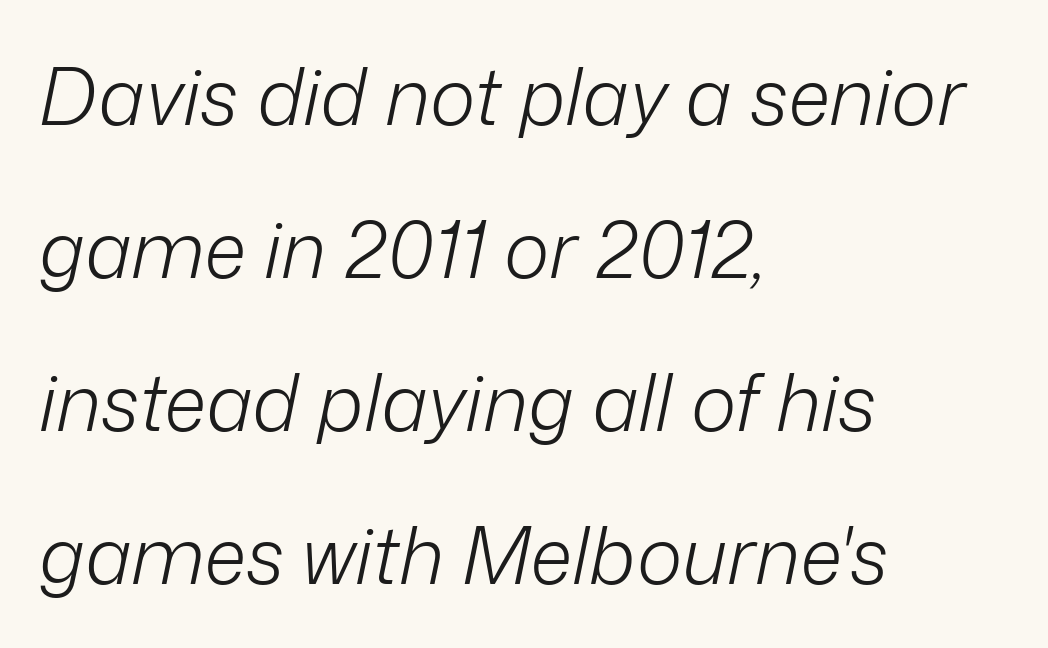
{"italic": "yes", "lean": "right", "slant_degrees": 12, "bold": "no", "weight": "light", "width": "normal", "stroke_contrast": "low", "x_height": "medium", "monospaced": "no", "underline": "no", "align": "left", "line_spacing": "loose", "line_spacing_ratio": 1.96, "letter_spacing": "normal", "letter_spacing_em": 0.0, "glyph_px": 78}
